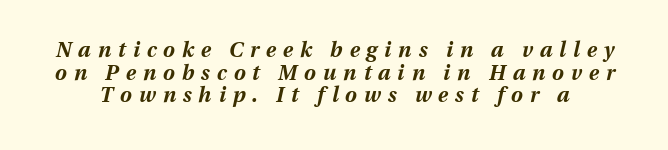
Q: Is the text bold? A: Yes.
Q: Is the text italic (slanted)? A: Yes, it leans right by about 13 degrees.
Q: Is the text underlined? A: No.
Q: Is the spacing between letters normal or unusually wide? A: Unusually wide.
Q: Is the spacing between lines tight, normal or loose? A: Tight.
